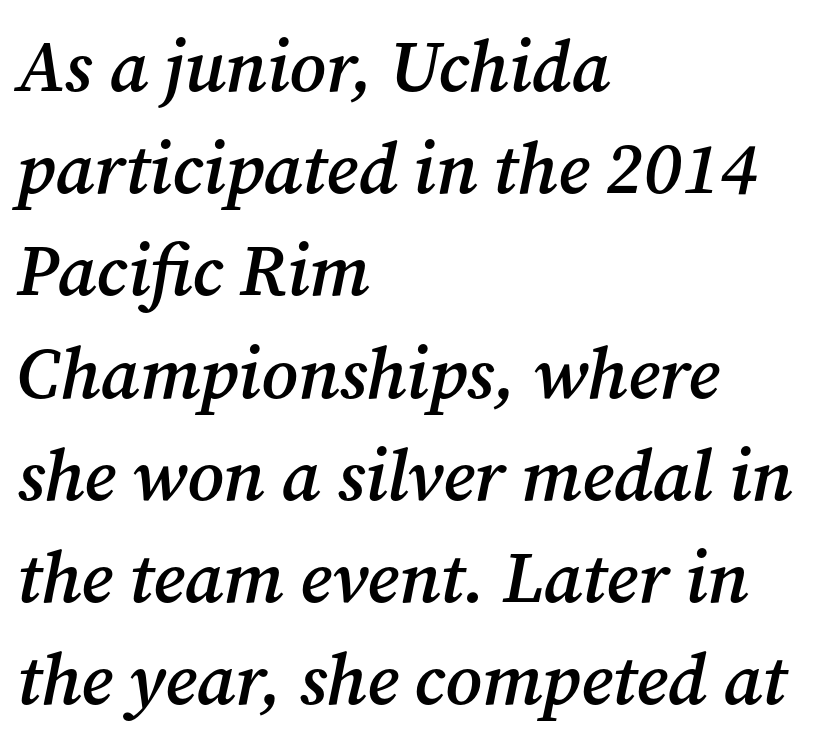
Type style note: has serifs. Note the varied advance widths — an 'i' is clearly narrower than an 'm'. Does extra space separate the letters? No, they use regular spacing. Plain, unruled lines of type. Moderately thickened strokes mark this as semibold type. Is there much room between lines? A standard amount, neither cramped nor airy.
